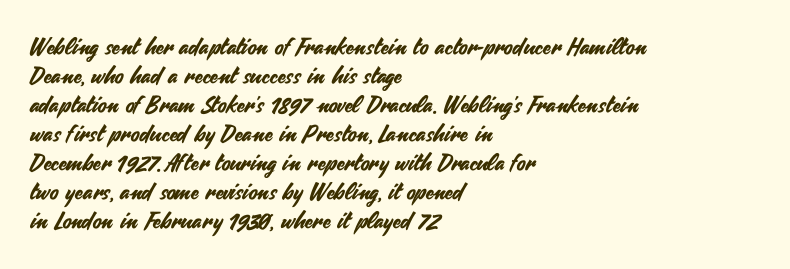
Q: Is the text italic (slanted)? A: Yes.
Q: Is the text underlined? A: No.
Q: How is the paragraph aligned? A: Left-aligned.
Q: Is the spacing between letters normal or unusually wide? A: Normal.
Q: Is the spacing between lines tight, normal or loose? A: Normal.
